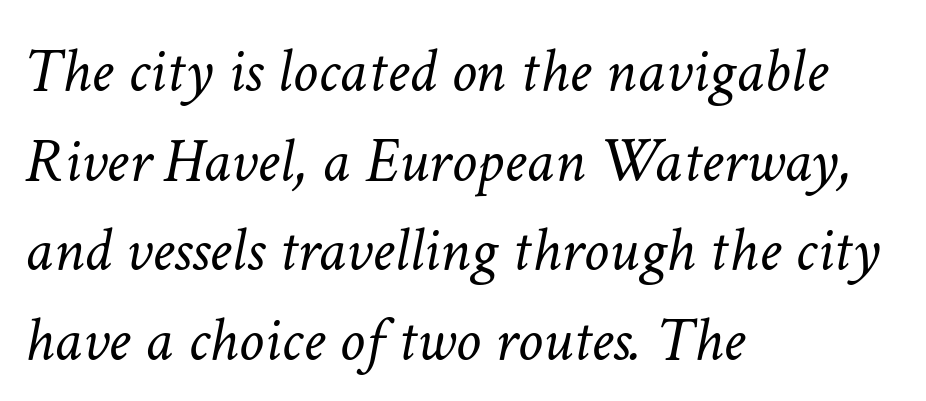
Rendered with sloped, italic letterforms. The face looks like a standard text weight, possibly lighter. This sample has the flowing, uneven cadence of proportional lettering. Clear beneath every line of the passage. These lines keep a tight, regular rhythm from letter to letter.
